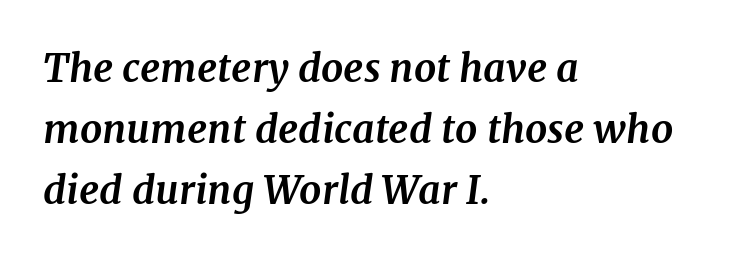
The image shows 39 px bold serif type, italic (leaning right); set left-aligned, normal line spacing (1.57x), normal letter spacing, not underlined; medium stroke contrast and a medium x-height.
